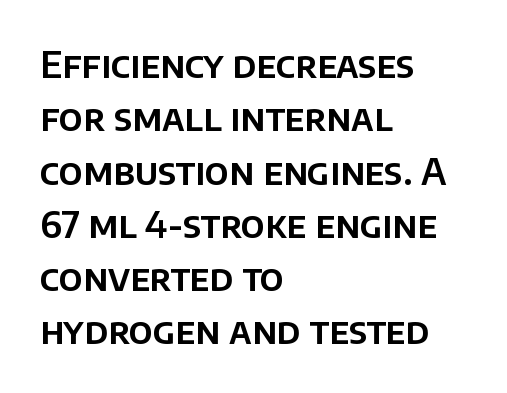
The image shows 36 px sans-serif type, upright; set left-aligned, normal line spacing (1.48x), normal letter spacing, not underlined; low stroke contrast and a large x-height.
